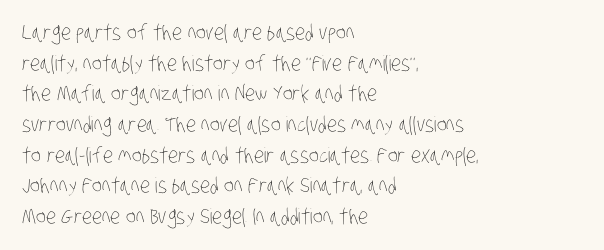
The image shows 21 px text type; set left-aligned, normal line spacing (1.46x), normal letter spacing, not underlined.
